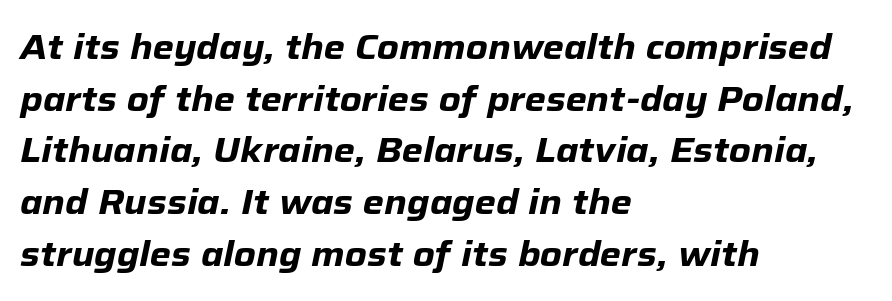
The image shows 34 px heavy type, italic (leaning right); set left-aligned, normal line spacing (1.52x), normal letter spacing, not underlined; low stroke contrast and a medium x-height.
